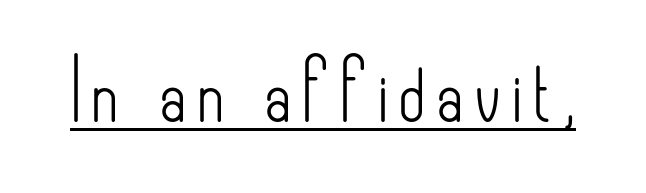
Q: Is the text bold? A: No.
Q: Is the text italic (slanted)? A: No, it is upright.
Q: Is the typeface a serif or a sans-serif typeface? A: Sans-serif.
Q: Is the text underlined? A: Yes.
Q: Width (condensed, normal, or wide)? A: Condensed.
Q: Stroke contrast? A: Low.
Q: x-height? A: Small.
Q: Monospaced? A: No.
